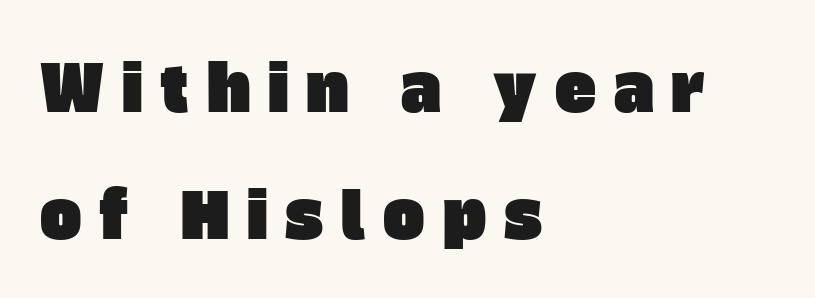
{"serif": "no", "width": "normal", "stroke_contrast": "low", "x_height": "large", "monospaced": "no", "underline": "no", "align": "left", "line_spacing": "loose", "line_spacing_ratio": 2.05, "letter_spacing": "wide", "letter_spacing_em": 0.29, "glyph_px": 62}
